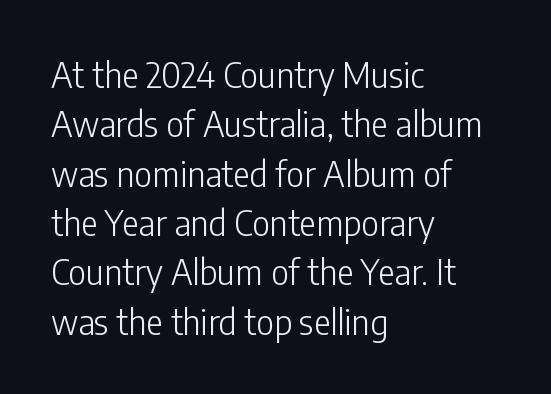
The image shows 35 px light, condensed sans-serif type, upright; set left-aligned, normal line spacing (1.41x), normal letter spacing, not underlined; low stroke contrast and a medium x-height.
